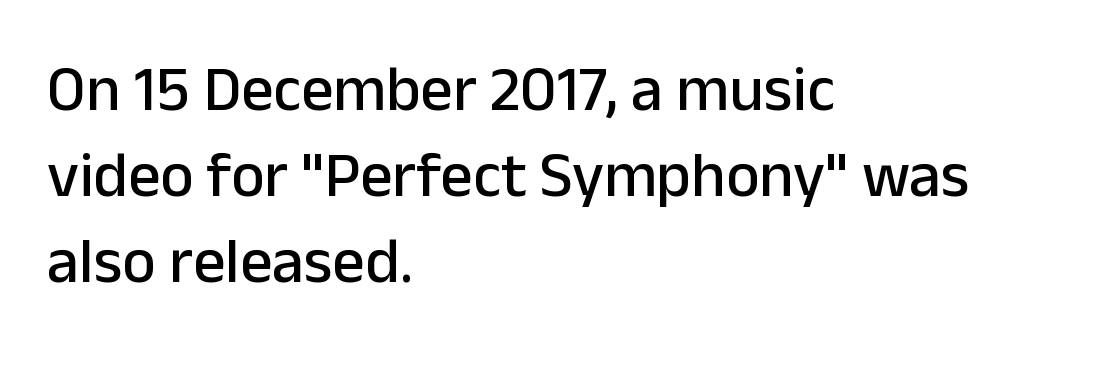
{"serif": "no", "italic": "no", "width": "normal", "stroke_contrast": "low", "x_height": "medium", "monospaced": "no", "underline": "no", "align": "left", "line_spacing": "normal", "line_spacing_ratio": 1.34, "letter_spacing": "normal", "letter_spacing_em": 0.0, "glyph_px": 64}
